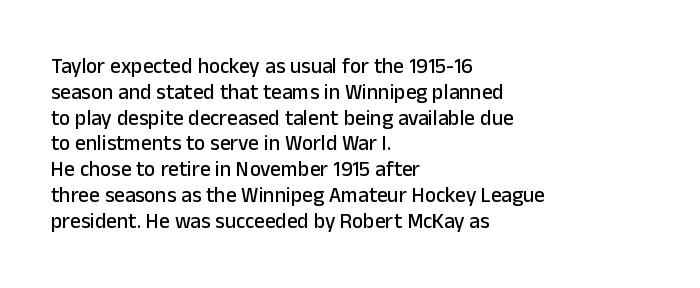
{"italic": "no", "underline": "no", "align": "left", "line_spacing_ratio": 1.23, "letter_spacing": "normal", "letter_spacing_em": 0.0, "glyph_px": 21}
